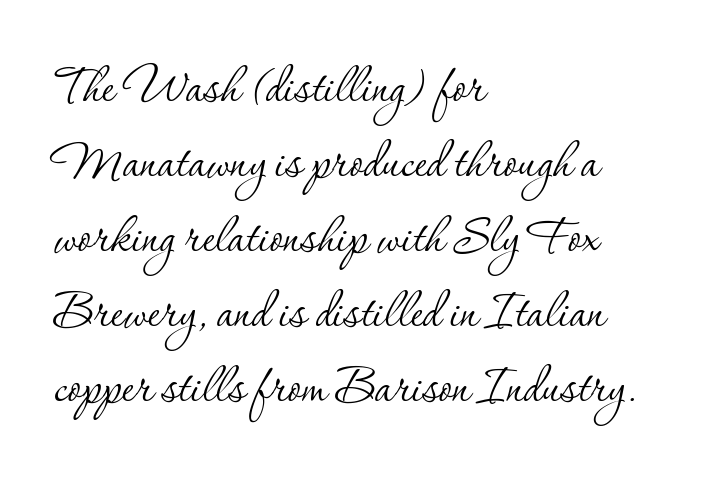
The image shows 62 px thin serif type; set left-aligned, line spacing 1.21x, normal letter spacing, not underlined; low stroke contrast and a small x-height.
